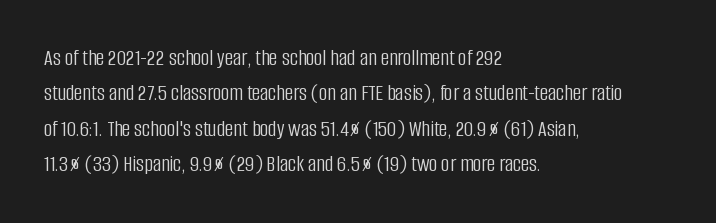
The face looks like a standard text weight, possibly lighter. Vertical strokes here are truly vertical. These lines keep a tight, regular rhythm from letter to letter. Leading matches the norm, producing a regular column. Left-aligned paragraph, ragged on the right. The space directly below the letters is spotless.
